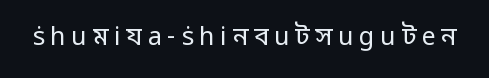
{"italic": "no", "bold": "no", "underline": "no", "letter_spacing": "wide", "letter_spacing_em": 0.23, "glyph_px": 25}
